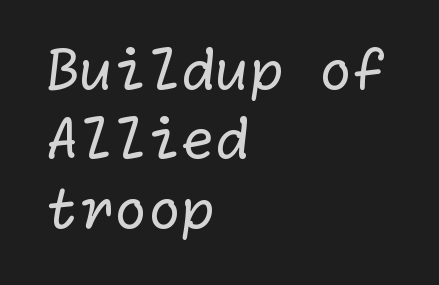
Q: Is the text bold? A: No.
Q: Is the typeface a serif or a sans-serif typeface? A: Sans-serif.
Q: Is the text underlined? A: No.
Q: How is the paragraph aligned? A: Left-aligned.
Q: Is the spacing between letters normal or unusually wide? A: Normal.
Q: Is the spacing between lines tight, normal or loose? A: Normal.
Q: Width (condensed, normal, or wide)? A: Normal.
Q: Stroke contrast? A: Low.
Q: x-height? A: Medium.
